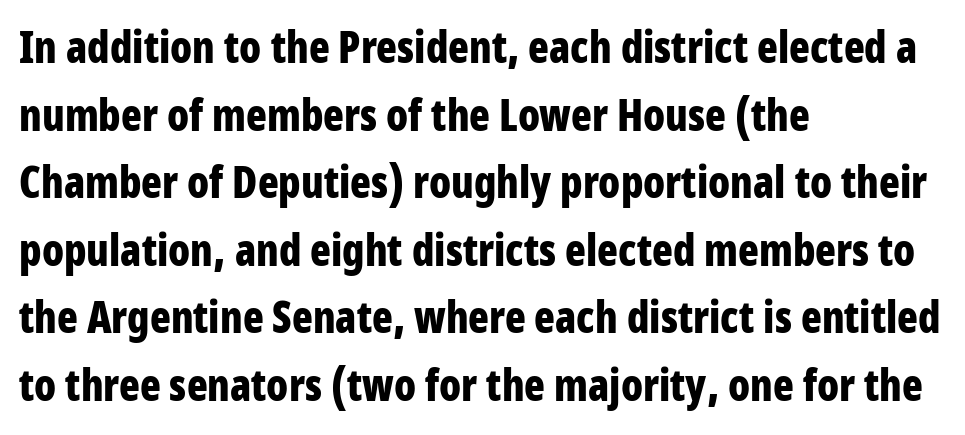
{"serif": "no", "italic": "no", "bold": "yes", "weight": "bold", "width": "condensed", "stroke_contrast": "low", "x_height": "large", "monospaced": "no", "underline": "no", "align": "left", "line_spacing": "normal", "line_spacing_ratio": 1.57, "letter_spacing": "normal", "letter_spacing_em": 0.0, "glyph_px": 43}
